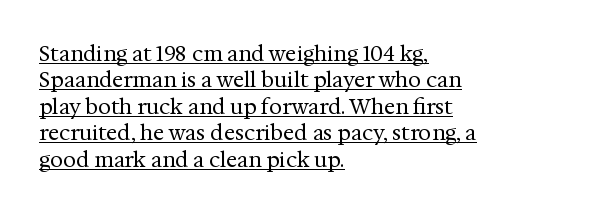
Q: Is the text bold? A: No.
Q: Is the text italic (slanted)? A: No, it is upright.
Q: Is the text underlined? A: Yes.
Q: How is the paragraph aligned? A: Left-aligned.
Q: Is the spacing between letters normal or unusually wide? A: Normal.
Q: Is the spacing between lines tight, normal or loose? A: Normal.
